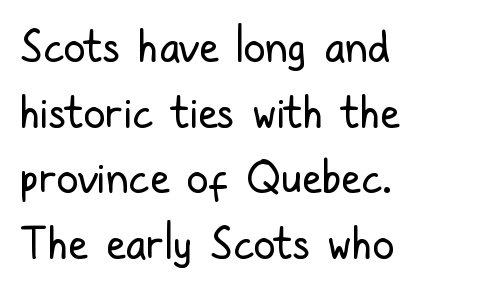
The image shows 44 px regular-weight, condensed sans-serif type, upright; set left-aligned, normal line spacing (1.49x), normal letter spacing, not underlined; low stroke contrast and a medium x-height.
